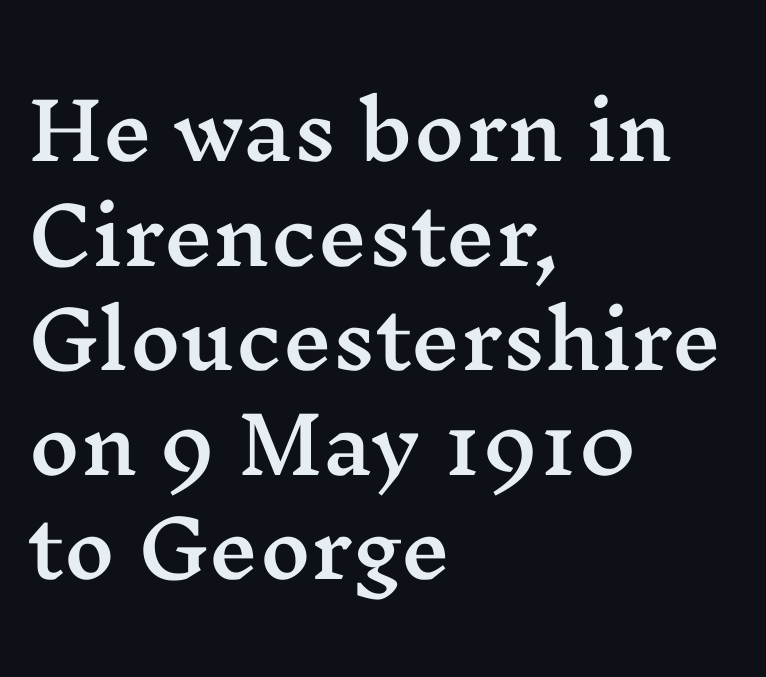
{"serif": "yes", "italic": "no", "width": "wide", "stroke_contrast": "medium", "x_height": "medium", "monospaced": "no", "underline": "no", "align": "left", "line_spacing": "normal", "line_spacing_ratio": 1.34, "letter_spacing": "normal", "letter_spacing_em": 0.0, "glyph_px": 78}
